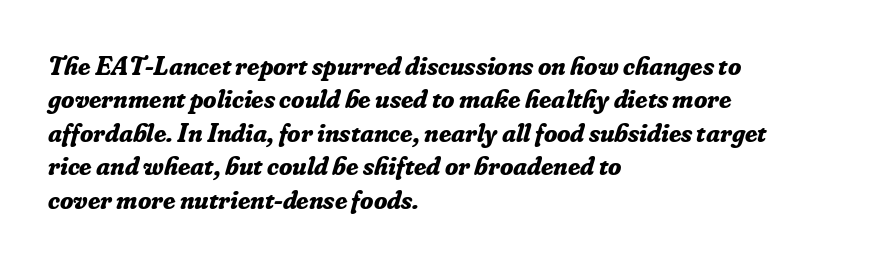
{"italic": "yes", "lean": "right", "slant_degrees": 16, "bold": "yes", "underline": "no", "align": "left", "line_spacing_ratio": 1.24, "letter_spacing": "normal", "letter_spacing_em": 0.0, "glyph_px": 27}
